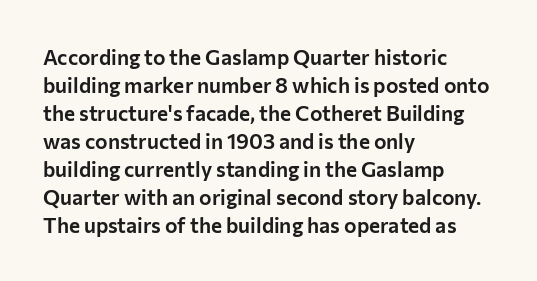
If you measured baseline to baseline, you'd find a middling distance. Descenders are the only things crossing below the line. The lines in this sample share a left origin and differ only in where they stop. Letter spacing: default. Quick note: not italic, upright.
